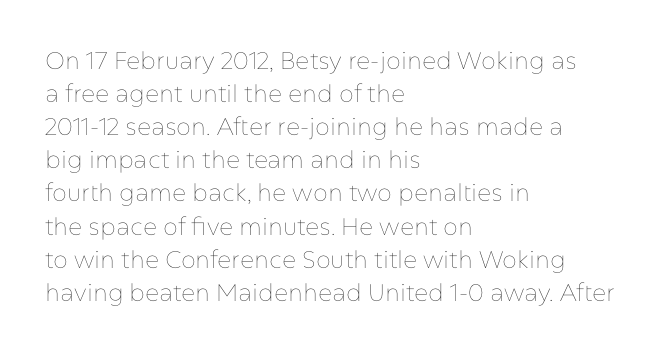
Q: Is the text bold? A: No.
Q: Is the text italic (slanted)? A: No, it is upright.
Q: Is the text underlined? A: No.
Q: How is the paragraph aligned? A: Left-aligned.
Q: Is the spacing between letters normal or unusually wide? A: Normal.
Q: Is the spacing between lines tight, normal or loose? A: Normal.
